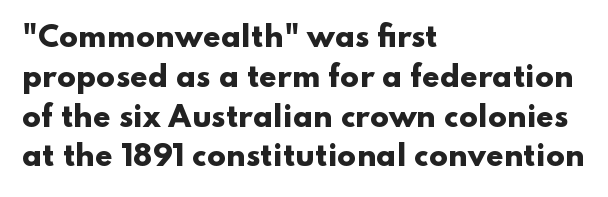
Q: Is the text bold? A: Yes.
Q: Is the text italic (slanted)? A: No, it is upright.
Q: Is the typeface a serif or a sans-serif typeface? A: Sans-serif.
Q: Is the text underlined? A: No.
Q: How is the paragraph aligned? A: Left-aligned.
Q: Is the spacing between letters normal or unusually wide? A: Normal.
Q: Is the spacing between lines tight, normal or loose? A: Normal.
Q: Width (condensed, normal, or wide)? A: Wide.
Q: Stroke contrast? A: Low.
Q: x-height? A: Small.
Q: Monospaced? A: No.
